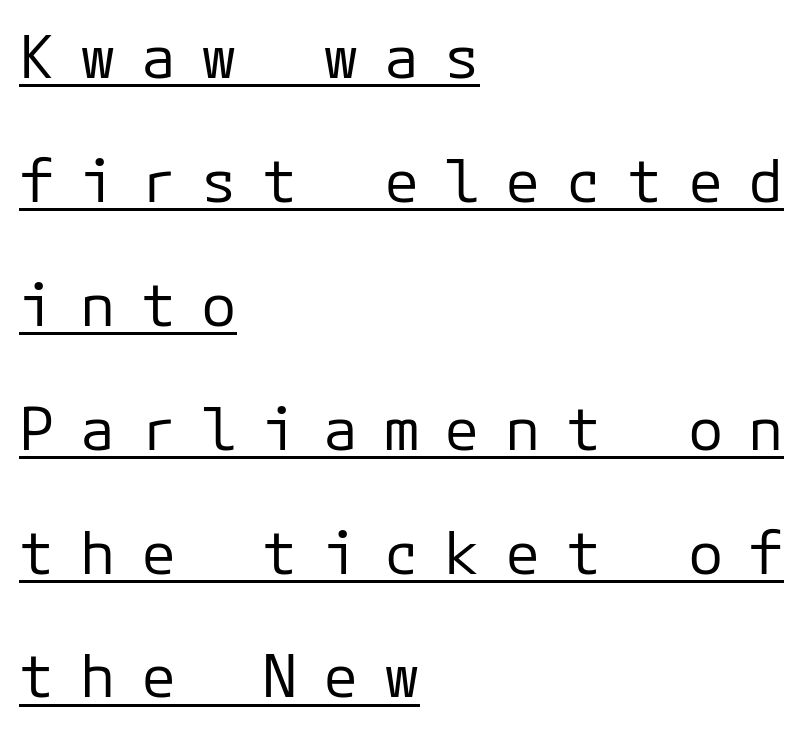
The image shows 59 px regular-weight sans-serif type, upright, monospaced; set left-aligned, loose line spacing (2.1x), unusually wide letter spacing (+0.43 em), underlined; low stroke contrast and a medium x-height.
